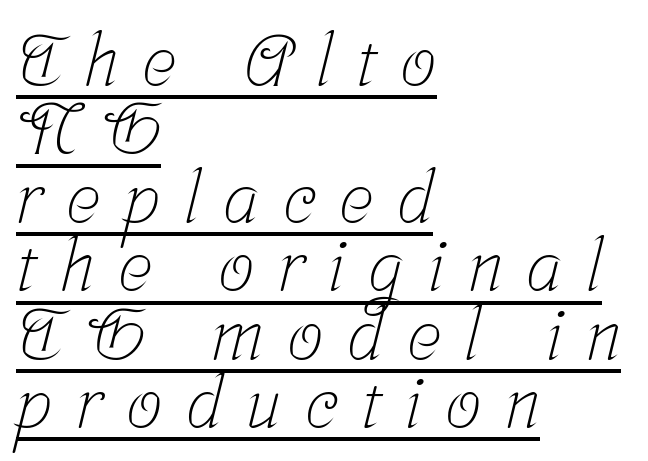
The image shows 72 px light, condensed serif type; set left-aligned, tight line spacing (0.95x), unusually wide letter spacing (+0.33 em), underlined; low stroke contrast and a medium x-height.
